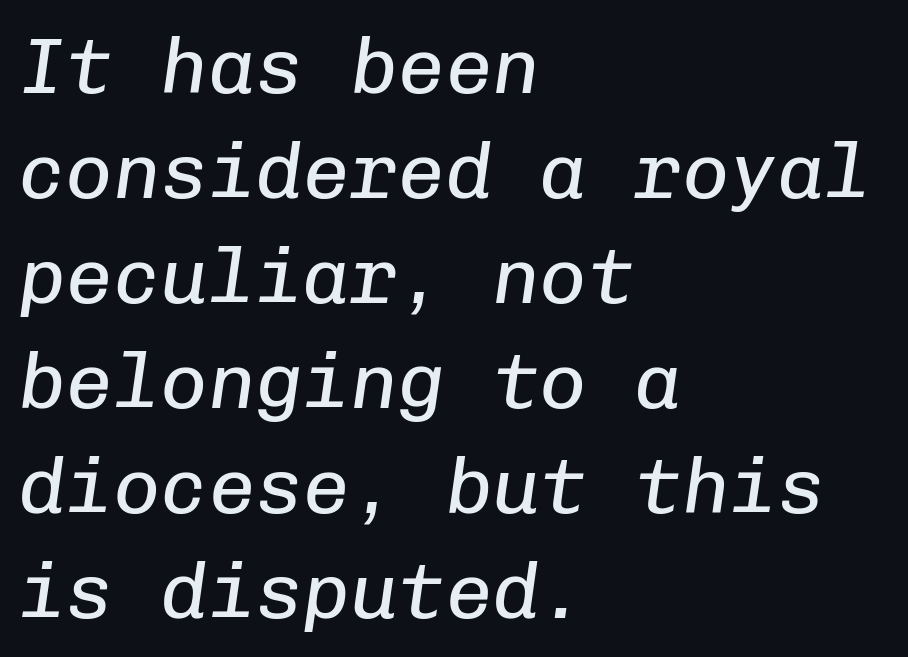
The image shows 79 px regular-weight type, italic (leaning right), monospaced; set left-aligned, normal line spacing (1.33x), normal letter spacing, not underlined; low stroke contrast and a medium x-height.
